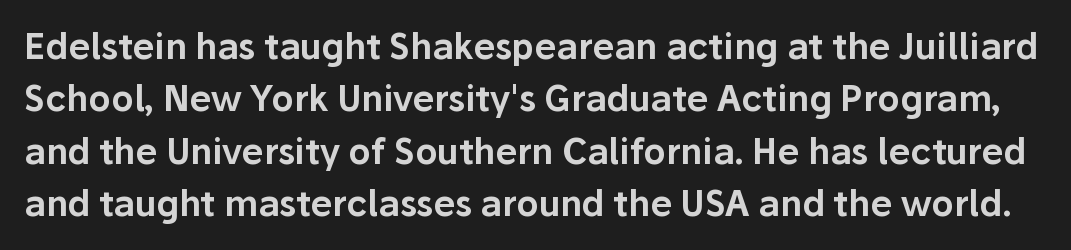
Q: Is the text italic (slanted)? A: No, it is upright.
Q: Is the typeface a serif or a sans-serif typeface? A: Sans-serif.
Q: Is the text underlined? A: No.
Q: Is the spacing between letters normal or unusually wide? A: Normal.
Q: Is the spacing between lines tight, normal or loose? A: Normal.
Q: Width (condensed, normal, or wide)? A: Normal.
Q: Stroke contrast? A: Low.
Q: x-height? A: Medium.
Q: Monospaced? A: No.
